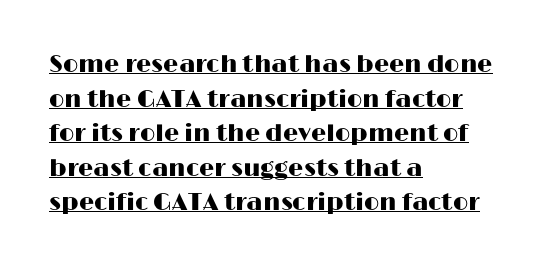
Q: Is the text italic (slanted)? A: No, it is upright.
Q: Is the text underlined? A: Yes.
Q: How is the paragraph aligned? A: Left-aligned.
Q: Is the spacing between letters normal or unusually wide? A: Normal.
Q: Is the spacing between lines tight, normal or loose? A: Normal.
